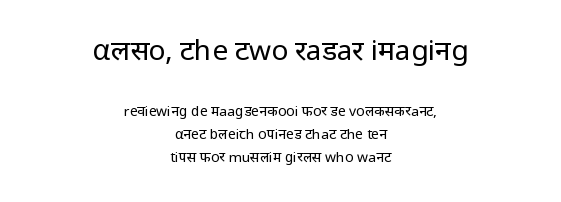
The image shows 28 px regular-weight sans-serif type, upright; set centered, normal line spacing (1.65x), normal letter spacing, not underlined; the first (top) block is 2.0x larger; low stroke contrast and a medium x-height.
